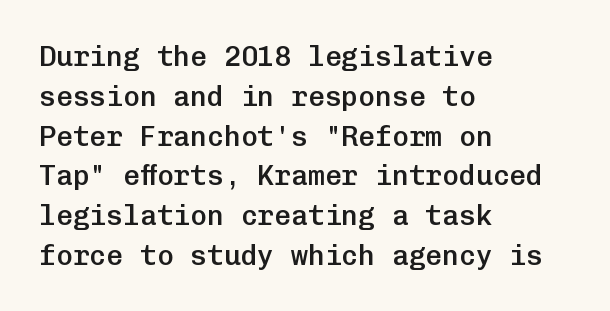
Q: Is the text bold? A: Semi-bold.
Q: Is the text italic (slanted)? A: No, it is upright.
Q: Is the typeface a serif or a sans-serif typeface? A: Sans-serif.
Q: Is the text underlined? A: No.
Q: How is the paragraph aligned? A: Left-aligned.
Q: Is the spacing between letters normal or unusually wide? A: Normal.
Q: Is the spacing between lines tight, normal or loose? A: Normal.
Q: Width (condensed, normal, or wide)? A: Normal.
Q: Stroke contrast? A: Low.
Q: x-height? A: Medium.
Q: Monospaced? A: Yes.
